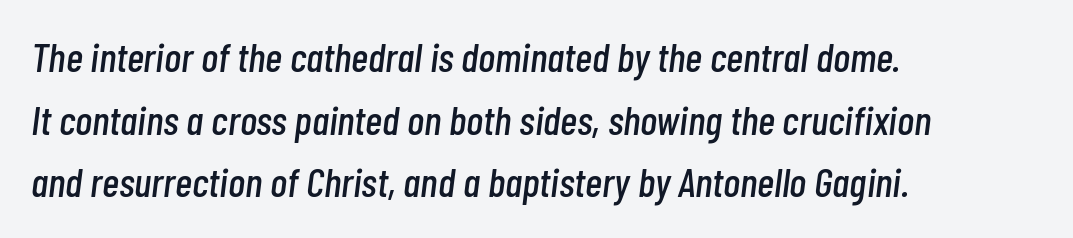
The image shows 41 px condensed type, italic (leaning right); set left-aligned, normal line spacing (1.53x), normal letter spacing, not underlined; low stroke contrast and a medium x-height.
